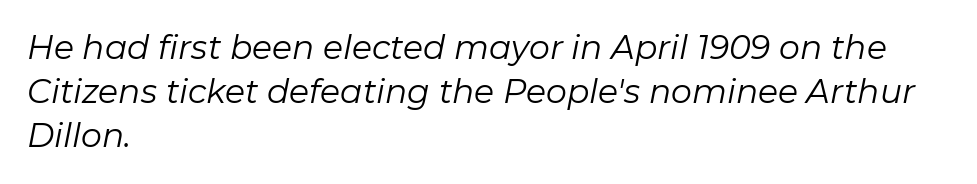
{"italic": "yes", "lean": "right", "slant_degrees": 11, "bold": "no", "weight": "regular", "width": "normal", "stroke_contrast": "low", "x_height": "medium", "monospaced": "no", "underline": "no", "align": "left", "line_spacing": "normal", "line_spacing_ratio": 1.34, "letter_spacing": "normal", "letter_spacing_em": 0.0, "glyph_px": 33}
